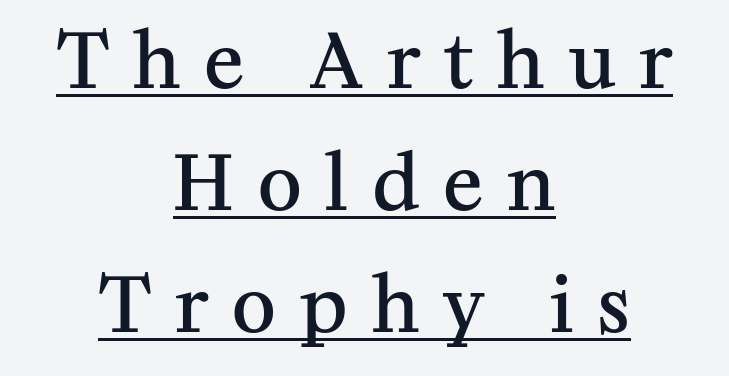
Q: Is the text bold? A: Semi-bold.
Q: Is the text italic (slanted)? A: No, it is upright.
Q: Is the typeface a serif or a sans-serif typeface? A: Serif.
Q: Is the text underlined? A: Yes.
Q: How is the paragraph aligned? A: Centered.
Q: Is the spacing between letters normal or unusually wide? A: Unusually wide.
Q: Is the spacing between lines tight, normal or loose? A: Normal.
Q: Width (condensed, normal, or wide)? A: Normal.
Q: Stroke contrast? A: Medium.
Q: x-height? A: Medium.
Q: Monospaced? A: No.
